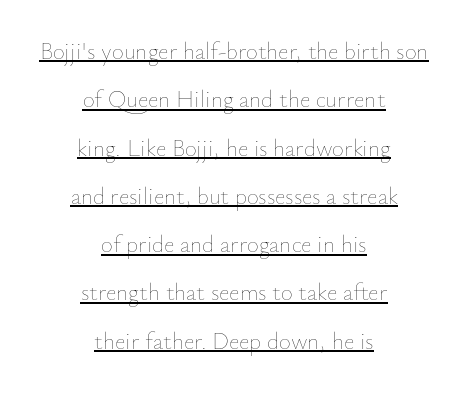
The image shows 23 px text type, upright; set centered, loose line spacing (2.1x), normal letter spacing, underlined.
